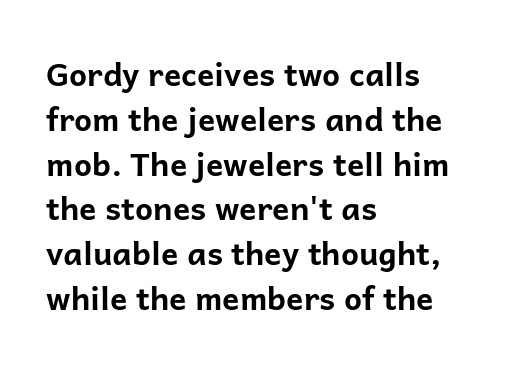
Q: Is the text bold? A: Yes.
Q: Is the text italic (slanted)? A: No, it is upright.
Q: Is the typeface a serif or a sans-serif typeface? A: Sans-serif.
Q: Is the text underlined? A: No.
Q: How is the paragraph aligned? A: Left-aligned.
Q: Is the spacing between letters normal or unusually wide? A: Normal.
Q: Is the spacing between lines tight, normal or loose? A: Normal.
Q: Width (condensed, normal, or wide)? A: Normal.
Q: Stroke contrast? A: Low.
Q: x-height? A: Medium.
Q: Monospaced? A: No.
